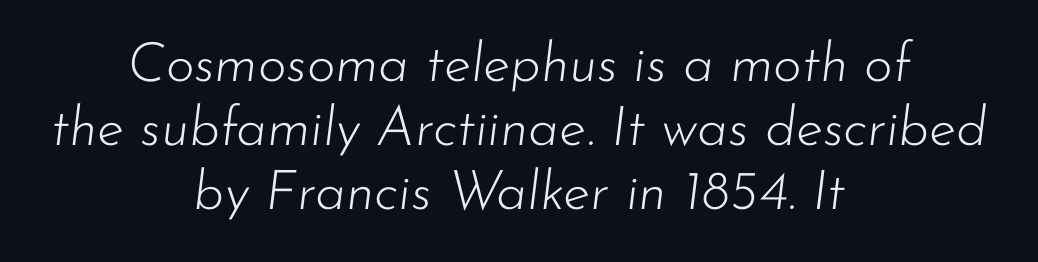
{"italic": "yes", "lean": "right", "slant_degrees": 7, "bold": "no", "weight": "light", "width": "normal", "stroke_contrast": "low", "x_height": "small", "monospaced": "no", "underline": "no", "align": "center", "line_spacing_ratio": 1.16, "letter_spacing": "normal", "letter_spacing_em": 0.0, "glyph_px": 55}
